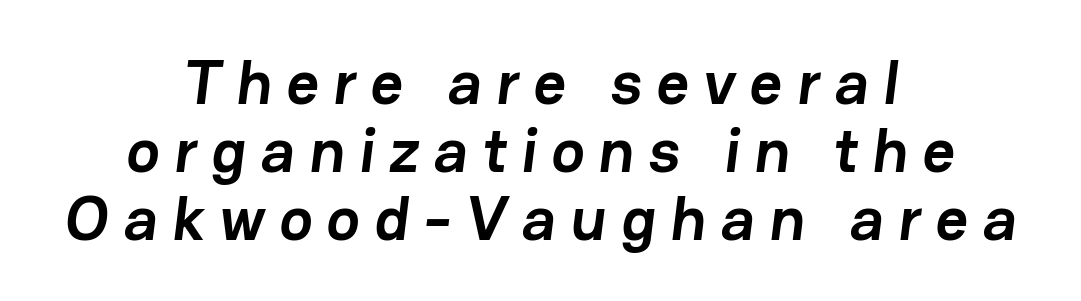
A typesetter would call this proportional, since set widths differ per character. The space between consecutive lines is stingy. This rendering features lettering with no underline. The whitespace from short lines is split evenly between both sides. The font family rendered here belongs to the sans-serif group.
